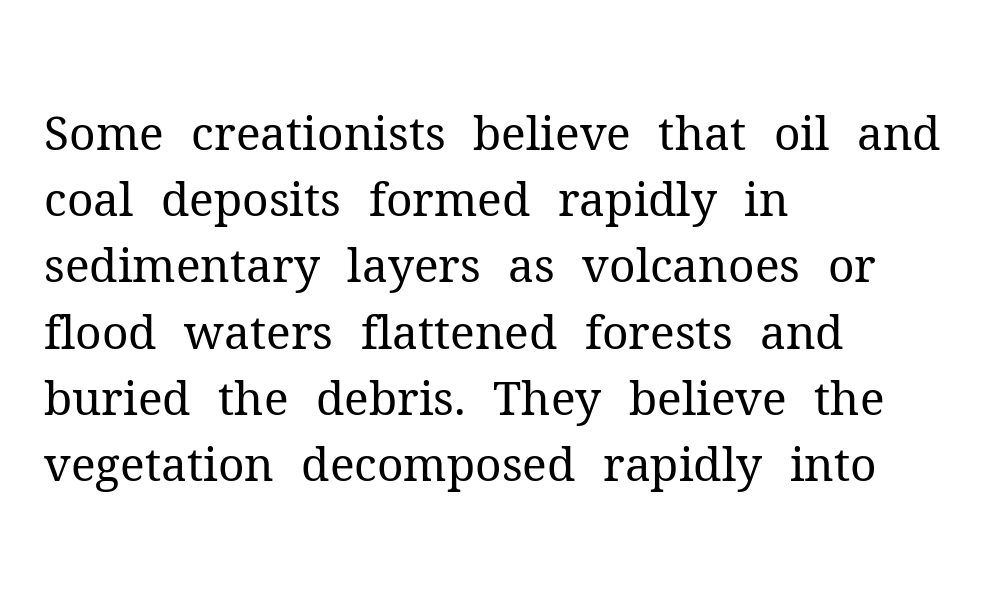
The image shows 46 px regular-weight serif type, upright; set left-aligned, normal line spacing (1.44x), normal letter spacing, not underlined; medium stroke contrast and a medium x-height.
